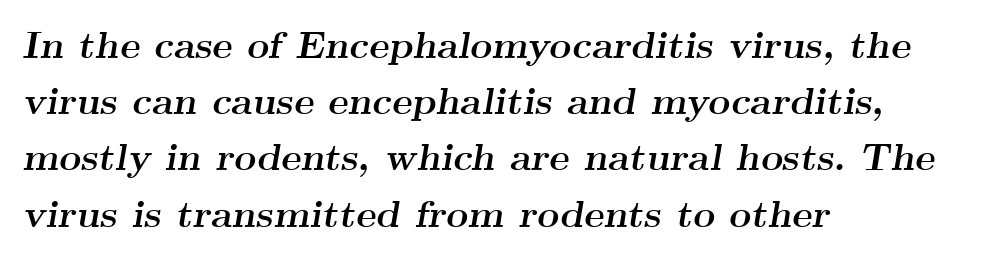
Q: Is the text bold? A: Yes.
Q: Is the text italic (slanted)? A: Yes, it leans right by about 9 degrees.
Q: Is the typeface a serif or a sans-serif typeface? A: Serif.
Q: Is the text underlined? A: No.
Q: How is the paragraph aligned? A: Left-aligned.
Q: Is the spacing between letters normal or unusually wide? A: Normal.
Q: Is the spacing between lines tight, normal or loose? A: Normal.
Q: Width (condensed, normal, or wide)? A: Wide.
Q: Stroke contrast? A: Medium.
Q: x-height? A: Small.
Q: Monospaced? A: No.
